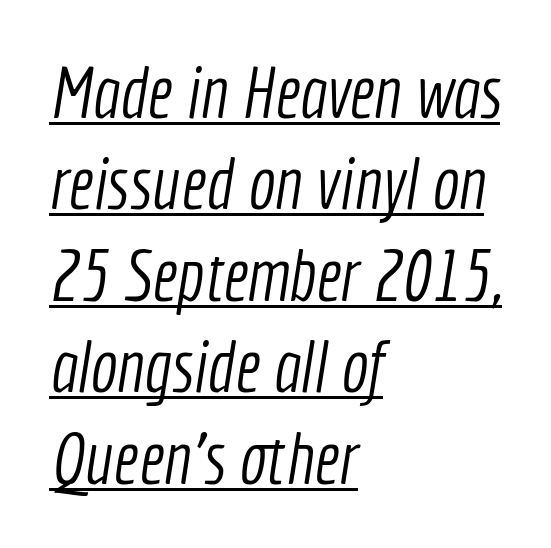
Q: Is the text bold? A: No.
Q: Is the typeface a serif or a sans-serif typeface? A: Sans-serif.
Q: Is the text underlined? A: Yes.
Q: How is the paragraph aligned? A: Left-aligned.
Q: Is the spacing between letters normal or unusually wide? A: Normal.
Q: Is the spacing between lines tight, normal or loose? A: Normal.
Q: Width (condensed, normal, or wide)? A: Condensed.
Q: x-height? A: Medium.
Q: Monospaced? A: No.
